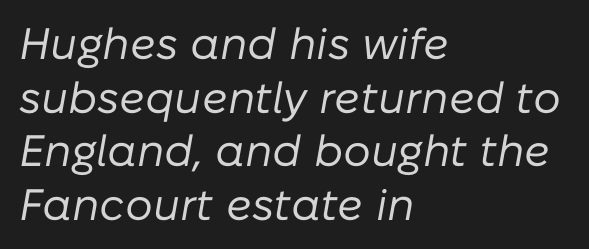
The image shows 44 px regular-weight type, italic (leaning right); set left-aligned, line spacing 1.22x, normal letter spacing, not underlined; low stroke contrast and a medium x-height.
